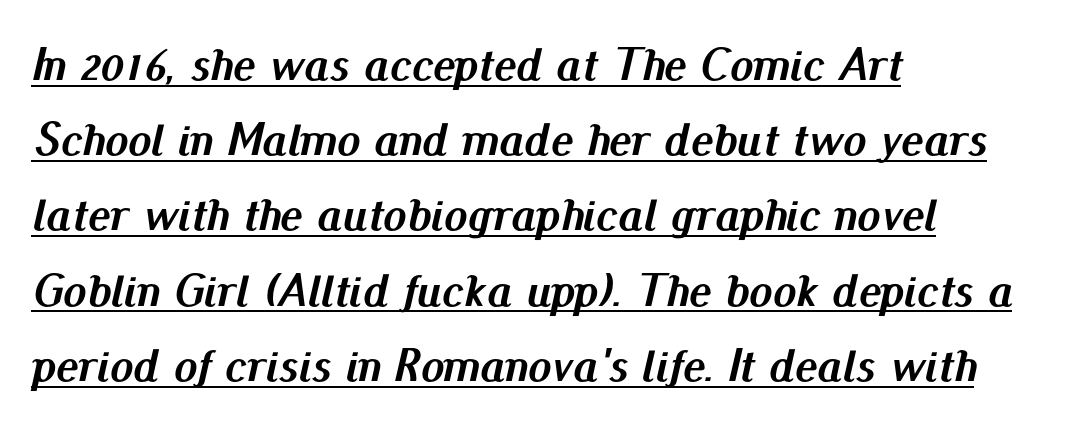
Q: Is the text bold? A: Yes.
Q: Is the text italic (slanted)? A: Yes, it leans right by about 13 degrees.
Q: Is the text underlined? A: Yes.
Q: How is the paragraph aligned? A: Left-aligned.
Q: Is the spacing between letters normal or unusually wide? A: Normal.
Q: Is the spacing between lines tight, normal or loose? A: Normal.
Q: Width (condensed, normal, or wide)? A: Normal.
Q: Stroke contrast? A: Medium.
Q: x-height? A: Small.
Q: Monospaced? A: No.
